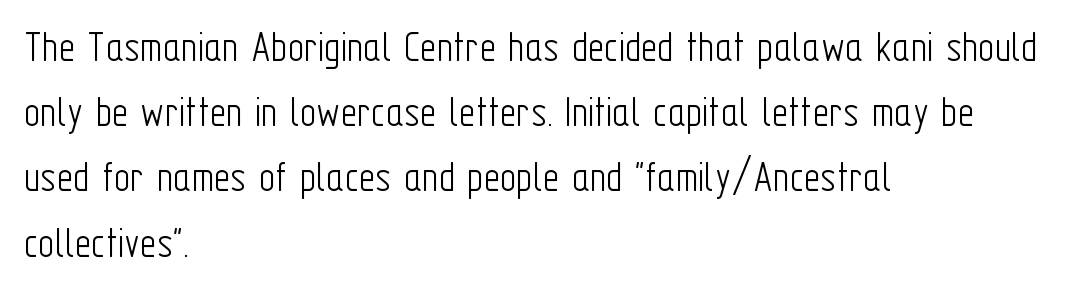
The image shows 45 px light, condensed sans-serif type, upright; set left-aligned, normal line spacing (1.45x), normal letter spacing, not underlined; low stroke contrast and a medium x-height.
